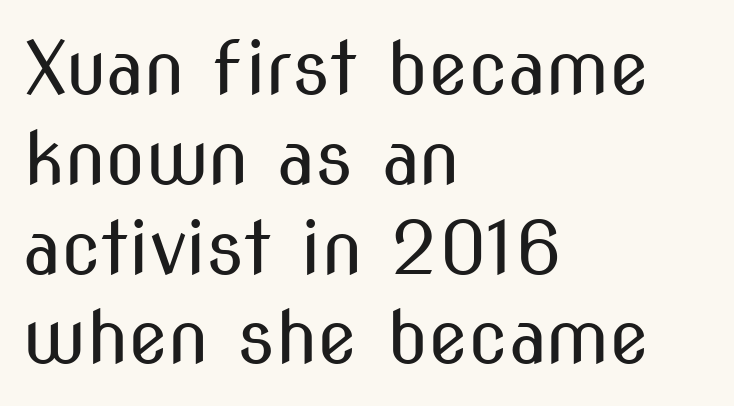
{"serif": "no", "italic": "no", "bold": "no", "weight": "regular", "width": "condensed", "stroke_contrast": "medium", "x_height": "medium", "monospaced": "no", "underline": "no", "align": "left", "line_spacing_ratio": 1.23, "letter_spacing": "normal", "letter_spacing_em": 0.0, "glyph_px": 73}
